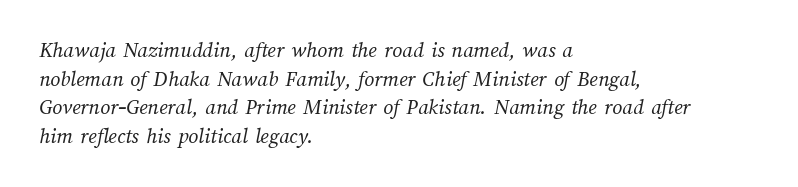
{"bold": "no", "underline": "no", "align": "left", "line_spacing": "normal", "line_spacing_ratio": 1.3, "letter_spacing": "normal", "letter_spacing_em": 0.0, "glyph_px": 22}
